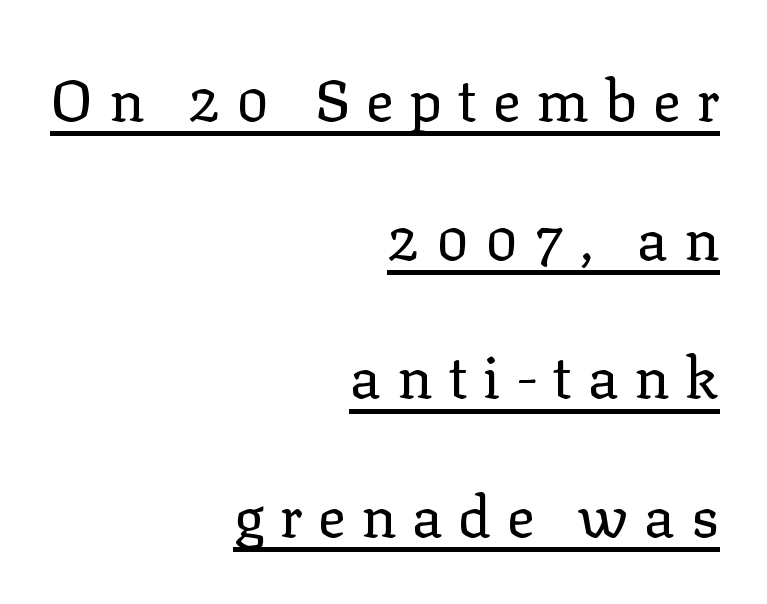
{"serif": "yes", "italic": "no", "bold": "no", "weight": "regular", "width": "normal", "stroke_contrast": "low", "x_height": "medium", "monospaced": "no", "underline": "yes", "align": "right", "line_spacing": "loose", "line_spacing_ratio": 2.39, "letter_spacing": "wide", "letter_spacing_em": 0.27, "glyph_px": 58}
